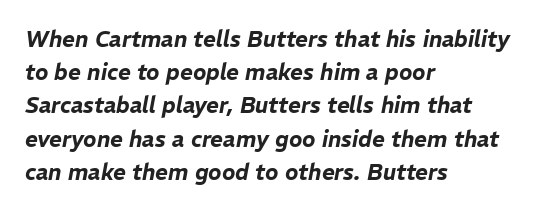
{"italic": "yes", "lean": "right", "slant_degrees": 11, "underline": "no", "align": "left", "line_spacing": "normal", "line_spacing_ratio": 1.51, "letter_spacing": "normal", "letter_spacing_em": 0.0, "glyph_px": 22}
